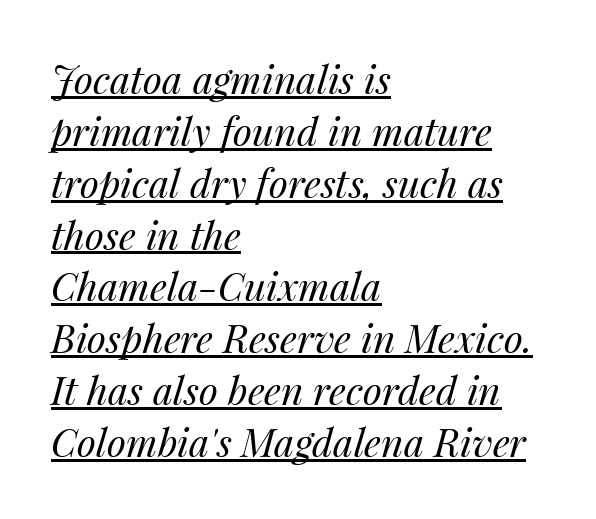
When letters slant like this, we call the style italic. Spacing between characters is what you'd get straight out of the box. Baseline-to-baseline distance is the conventional proportion of letter height. A typesetter would call this proportional, since set widths differ per character. The passage shown is underscored from start to finish.
